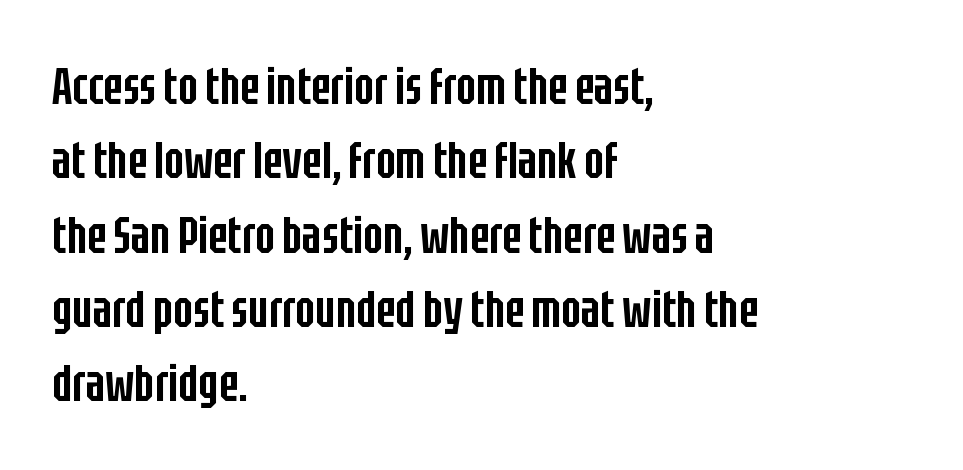
Q: Is the text bold? A: Semi-bold.
Q: Is the text italic (slanted)? A: No, it is upright.
Q: Is the typeface a serif or a sans-serif typeface? A: Sans-serif.
Q: Is the text underlined? A: No.
Q: How is the paragraph aligned? A: Left-aligned.
Q: Is the spacing between letters normal or unusually wide? A: Normal.
Q: Is the spacing between lines tight, normal or loose? A: Normal.
Q: Width (condensed, normal, or wide)? A: Condensed.
Q: Stroke contrast? A: Low.
Q: x-height? A: Large.
Q: Monospaced? A: No.
